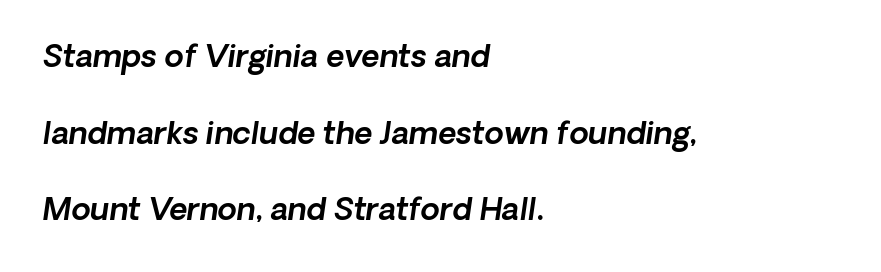
{"serif": "no", "width": "normal", "x_height": "medium", "monospaced": "no", "underline": "no", "align": "left", "line_spacing": "loose", "line_spacing_ratio": 2.47, "letter_spacing": "normal", "letter_spacing_em": 0.0, "glyph_px": 31}
